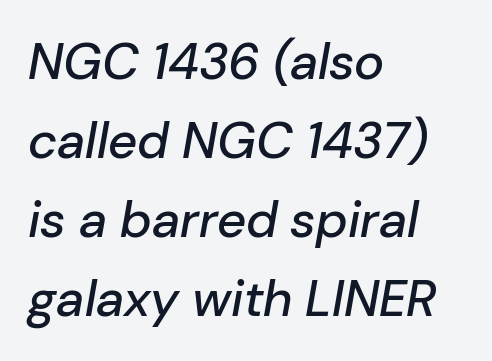
Emphasis-style slanted type is in use. Reading down the block, your eye returns to a fixed left position each line. Each letter keeps its own natural width here, so spacing adapts to shape. Students, note that the glyphs here touch the page at normal intervals. Vertical spacing — default.
